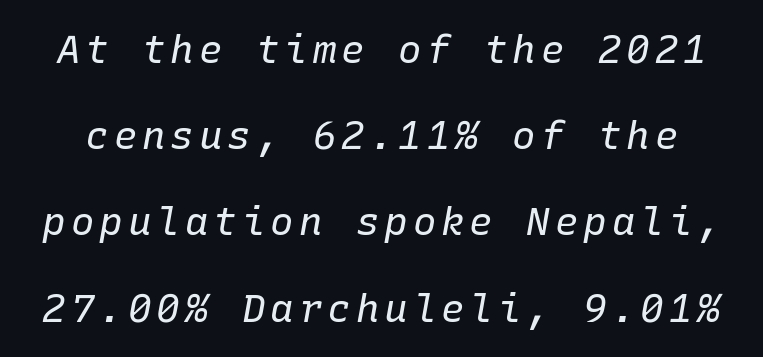
The image shows 39 px regular-weight type, italic (leaning right), monospaced; set loose line spacing (2.21x), not underlined; low stroke contrast and a medium x-height.
